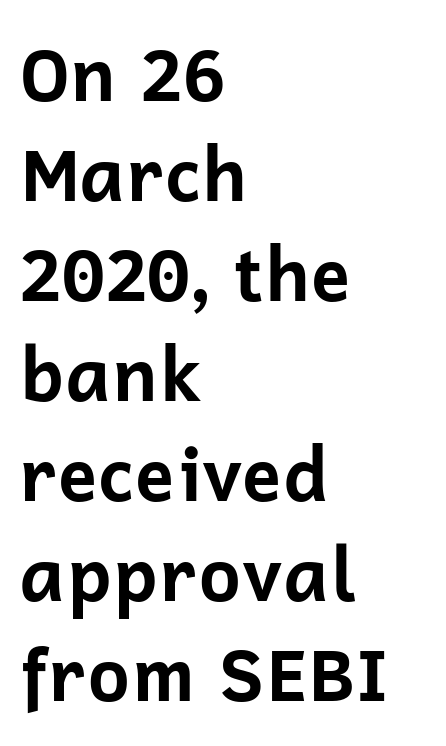
{"serif": "no", "italic": "no", "bold": "yes", "weight": "bold", "width": "normal", "stroke_contrast": "low", "x_height": "medium", "monospaced": "no", "underline": "no", "align": "left", "line_spacing": "normal", "line_spacing_ratio": 1.37, "letter_spacing": "normal", "letter_spacing_em": 0.0, "glyph_px": 73}
